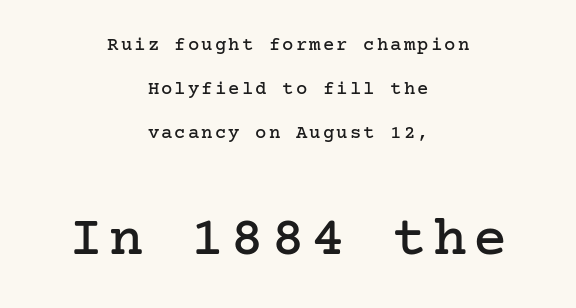
Serifs: yes, visible at the terminals of the letterforms. Layout note: lines centered. Does the leading feel generous? Absolutely, it's lavish. These two chunks differ in scale, with the bottom chunk taking the larger measure. Rendered with straight, roman letterforms.
